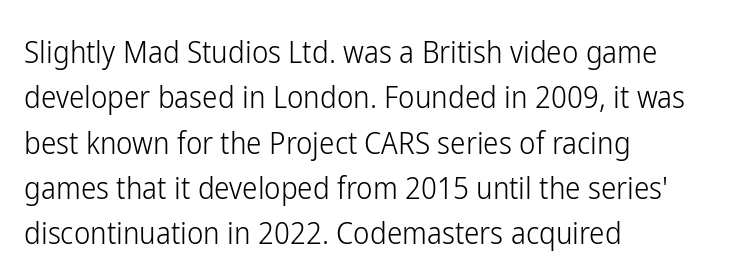
Q: Is the text bold? A: No.
Q: Is the text italic (slanted)? A: No, it is upright.
Q: Is the typeface a serif or a sans-serif typeface? A: Sans-serif.
Q: Is the text underlined? A: No.
Q: How is the paragraph aligned? A: Left-aligned.
Q: Is the spacing between letters normal or unusually wide? A: Normal.
Q: Is the spacing between lines tight, normal or loose? A: Normal.
Q: Width (condensed, normal, or wide)? A: Condensed.
Q: Stroke contrast? A: Low.
Q: x-height? A: Medium.
Q: Monospaced? A: No.
